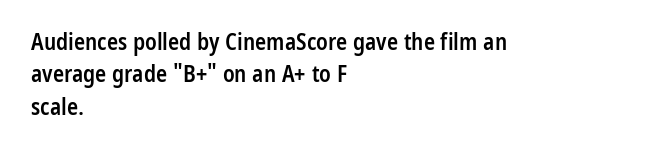
Q: Is the text bold? A: Semi-bold.
Q: Is the text italic (slanted)? A: No, it is upright.
Q: Is the text underlined? A: No.
Q: How is the paragraph aligned? A: Left-aligned.
Q: Is the spacing between letters normal or unusually wide? A: Normal.
Q: Is the spacing between lines tight, normal or loose? A: Normal.
